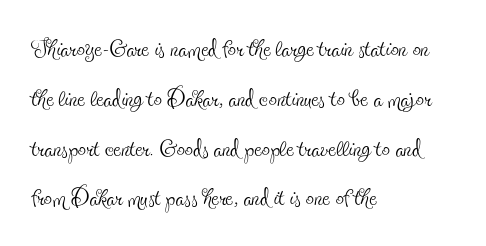
The image shows 33 px thin, condensed serif type; set left-aligned, normal line spacing (1.51x), normal letter spacing, not underlined; a small x-height.
